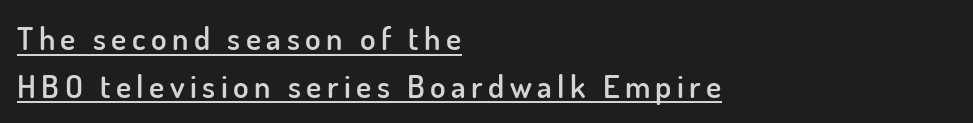
The image shows 32 px semibold sans-serif type, upright; set left-aligned, normal line spacing (1.49x), underlined; low stroke contrast and a small x-height.
